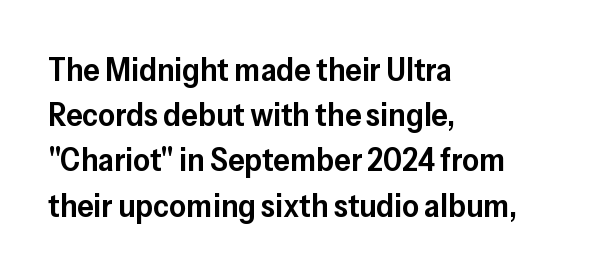
{"serif": "no", "italic": "no", "bold": "semi", "weight": "semibold", "width": "normal", "stroke_contrast": "low", "x_height": "medium", "monospaced": "no", "underline": "no", "align": "left", "line_spacing": "normal", "line_spacing_ratio": 1.37, "letter_spacing": "normal", "letter_spacing_em": 0.0, "glyph_px": 33}
